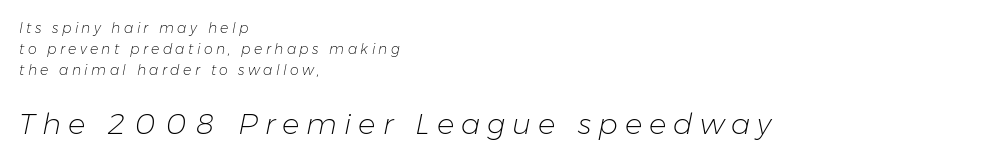
The image shows 29 px light type, italic (leaning right); set left-aligned, normal line spacing (1.49x), unusually wide letter spacing (+0.24 em), not underlined; the second (bottom) block is 2.07x larger; low stroke contrast and a medium x-height.
